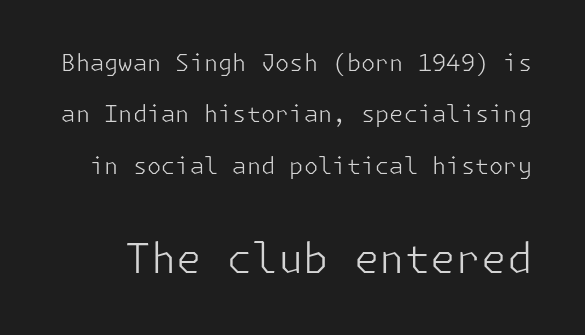
Q: Is the text bold? A: No.
Q: Is the text italic (slanted)? A: No, it is upright.
Q: Is the typeface a serif or a sans-serif typeface? A: Sans-serif.
Q: Is the text underlined? A: No.
Q: Is the spacing between letters normal or unusually wide? A: Normal.
Q: Is the spacing between lines tight, normal or loose? A: Loose.
Q: Which block of text is set in a larger size, the first (top) or the second (bottom)? A: The second (bottom) one.
Q: Width (condensed, normal, or wide)? A: Normal.
Q: Stroke contrast? A: Low.
Q: x-height? A: Medium.
